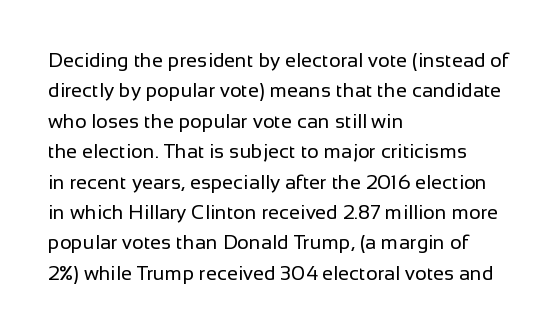
The typesetting does not lean heavy: it is not bold. Words appear dense and cohesive because spacing is normal. Every character sits straight up, as roman type does. What's the leading like? Ordinary, nothing unusual. Glance below the letters and you will spot only blank space.
